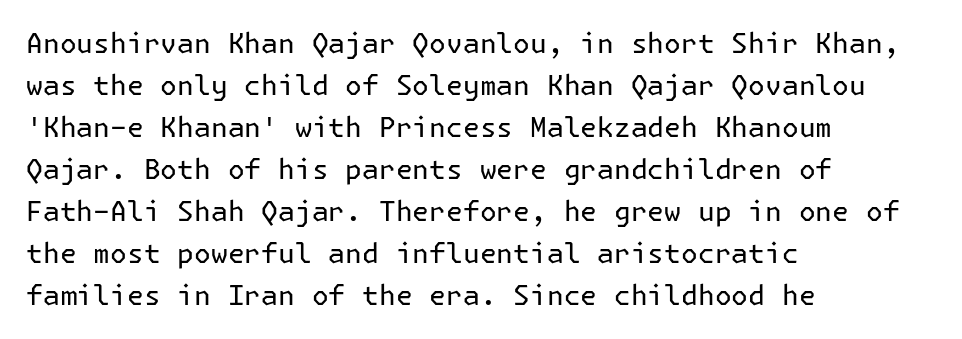
How would I describe the line gaps? Plain and ordinary. The typesetter chose a ragged-right arrangement here. Weight class: somewhere from thin through regular. Every stem runs plumb, perpendicular to the baseline. Nothing sits at the stroke ends, so this counts as sans-serif.
